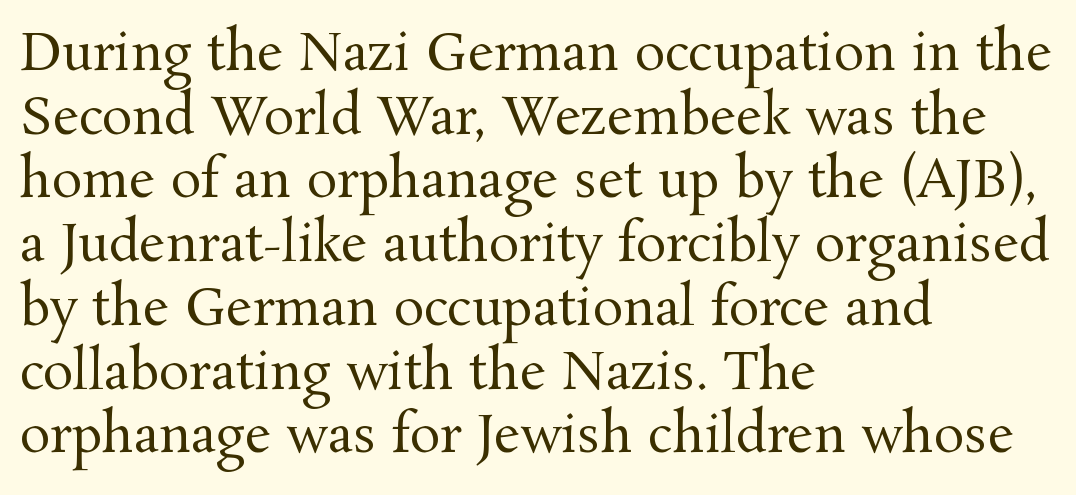
The image shows 51 px regular-weight serif type, upright; set left-aligned, normal line spacing (1.25x), normal letter spacing, not underlined; medium stroke contrast and a medium x-height.
